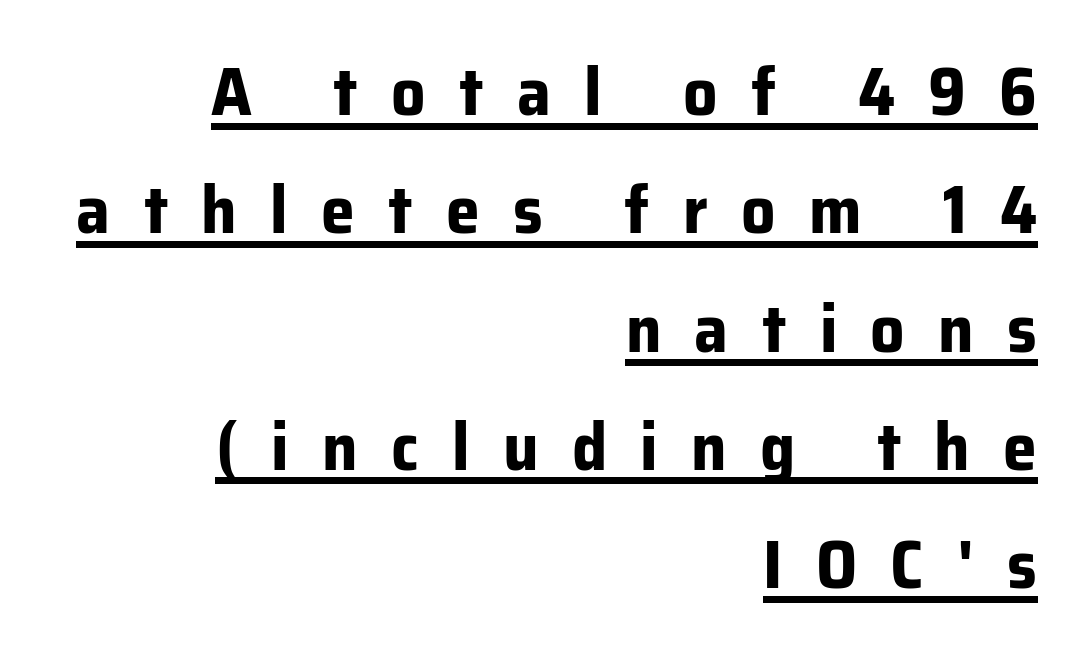
The image shows 68 px bold sans-serif type, upright; set right-aligned, line spacing 1.74x, unusually wide letter spacing (+0.49 em), underlined; low stroke contrast and a medium x-height.
